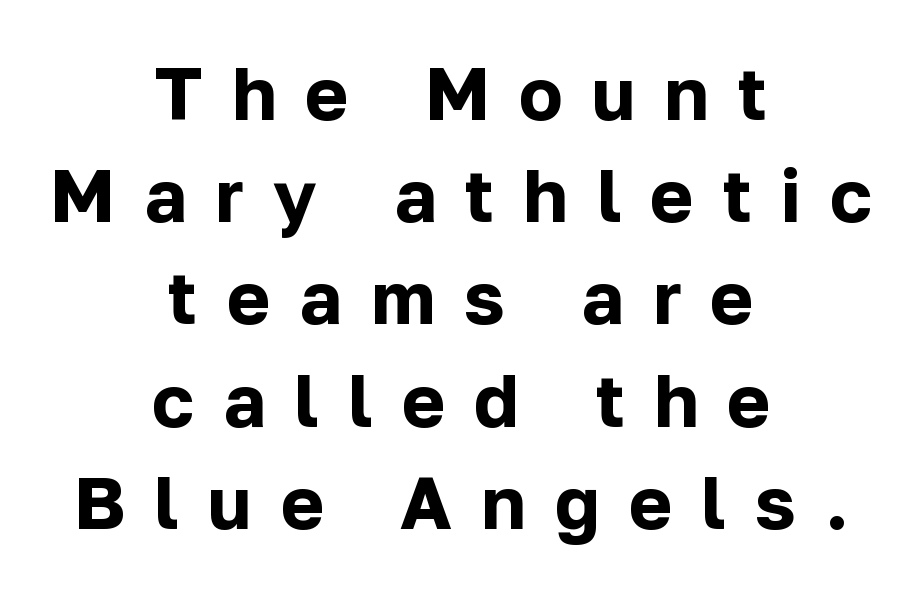
Heft: maximum for text — a bold. Clear beneath every line of the passage. Italic: no, the glyphs are upright roman. The passage shown stacks its lines at a standard gap. Look at the bottom of the vertical strokes: they stop flat, with no serifs. The text block is weighted toward neither margin, spreading evenly from the middle.
